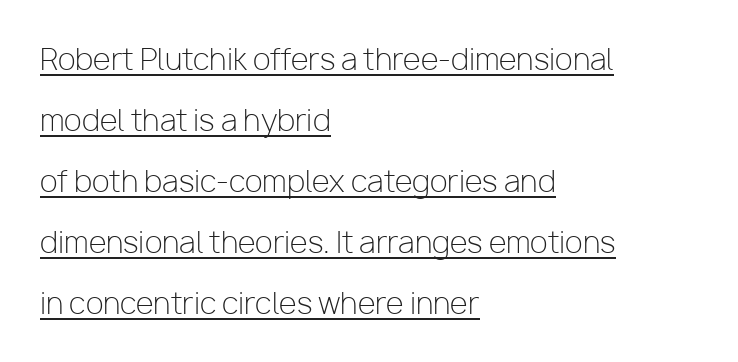
Vertically, the passage feels expansive, rows floating well apart. A quiet, ordinary-to-light weight characterises the typeface. A student would call this left alignment; a typographer would say flush left, rag right. Letter spacing: default.
